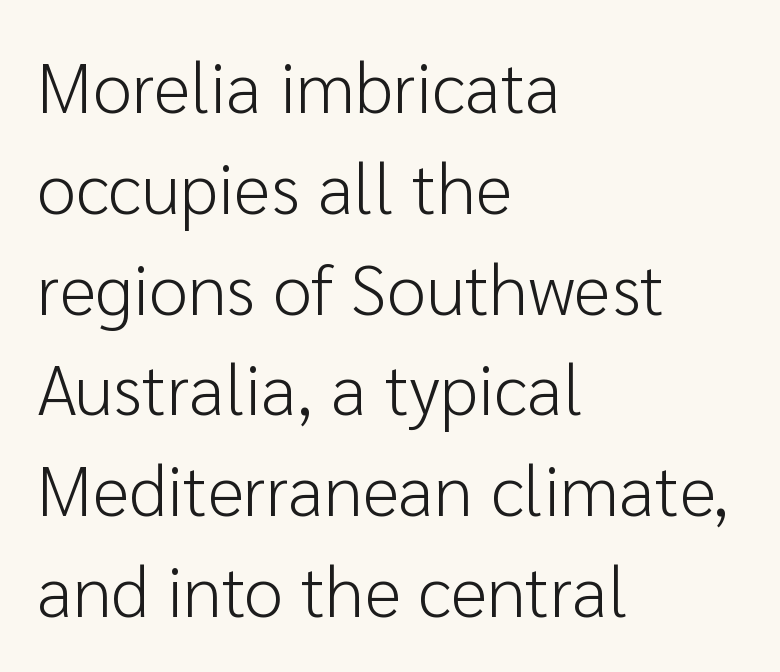
The image shows 71 px light sans-serif type, upright; set left-aligned, normal line spacing (1.42x), normal letter spacing, not underlined; low stroke contrast and a medium x-height.
